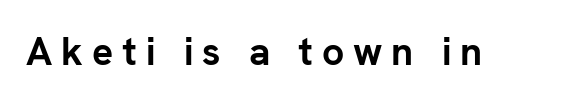
You can tell it's not italic because the verticals are truly vertical. Stroke terminals: plain, sans-serif. The gap between lines stays unmarked. Substantial extra tracking has been applied to these lines.
